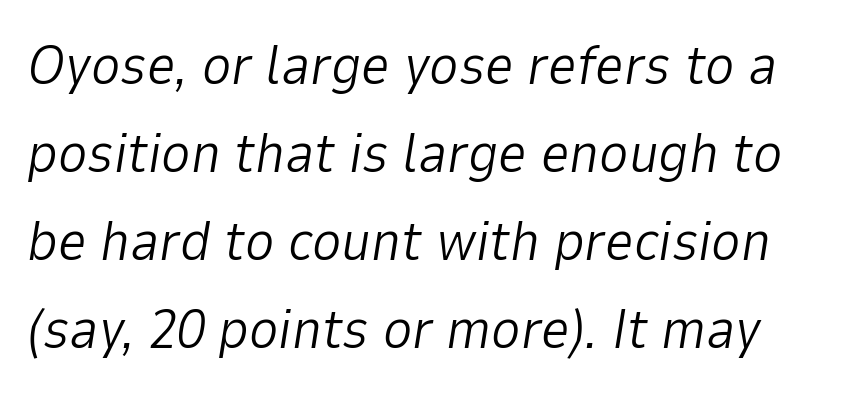
The image shows 56 px light type, italic (leaning right); set normal line spacing (1.57x), normal letter spacing, not underlined; low stroke contrast and a medium x-height.
